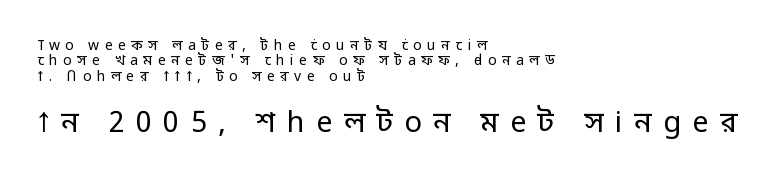
{"serif": "no", "italic": "no", "bold": "no", "weight": "regular", "width": "normal", "stroke_contrast": "low", "x_height": "medium", "monospaced": "no", "underline": "no", "align": "left", "line_spacing": "tight", "line_spacing_ratio": 1.1, "letter_spacing": "wide", "letter_spacing_em": 0.39, "larger_block": "second", "size_ratio": 2.07, "glyph_px": 29}
